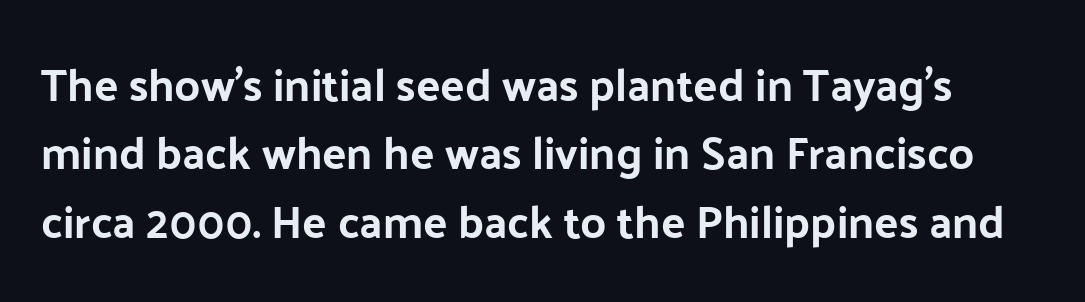
The image shows 45 px sans-serif type, upright; set normal line spacing (1.52x), normal letter spacing, not underlined; low stroke contrast and a medium x-height.
